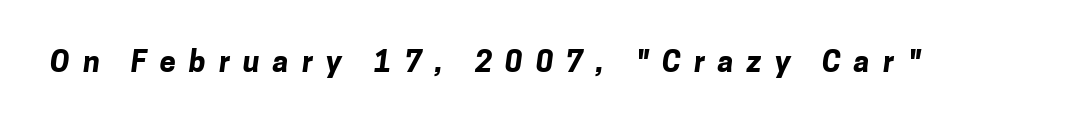
{"serif": "no", "bold": "yes", "weight": "bold", "width": "normal", "stroke_contrast": "low", "x_height": "medium", "monospaced": "no", "underline": "no", "letter_spacing": "wide", "letter_spacing_em": 0.45, "glyph_px": 29}
